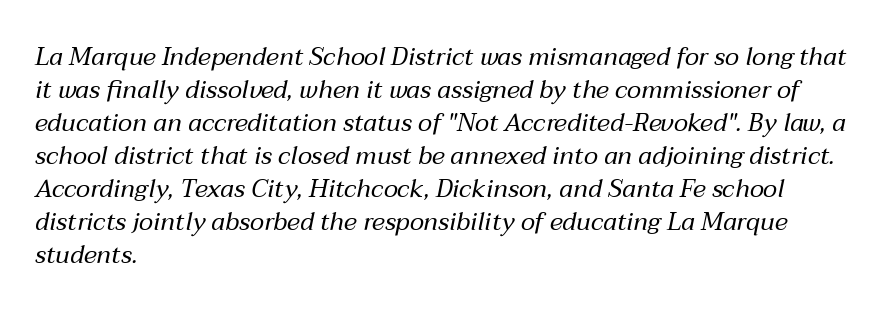
Q: Is the text bold? A: No.
Q: Is the text italic (slanted)? A: Yes, it leans right by about 12 degrees.
Q: Is the text underlined? A: No.
Q: How is the paragraph aligned? A: Left-aligned.
Q: Is the spacing between letters normal or unusually wide? A: Normal.
Q: Is the spacing between lines tight, normal or loose? A: Normal.
